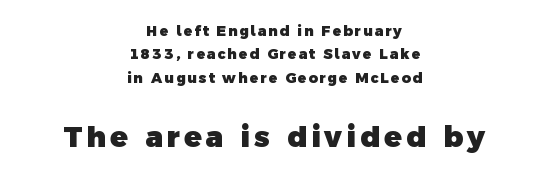
The image shows 29 px heavy sans-serif type; set centered, normal line spacing (1.67x), not underlined; the second (bottom) block is 2.07x larger; a medium x-height.
